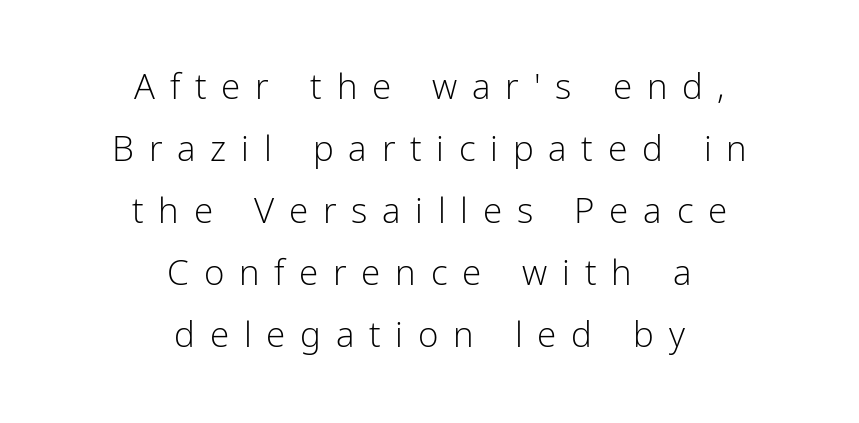
Q: Is the text bold? A: No.
Q: Is the text italic (slanted)? A: No, it is upright.
Q: Is the typeface a serif or a sans-serif typeface? A: Sans-serif.
Q: Is the text underlined? A: No.
Q: How is the paragraph aligned? A: Centered.
Q: Is the spacing between letters normal or unusually wide? A: Unusually wide.
Q: Width (condensed, normal, or wide)? A: Normal.
Q: Stroke contrast? A: Low.
Q: x-height? A: Medium.
Q: Monospaced? A: No.
